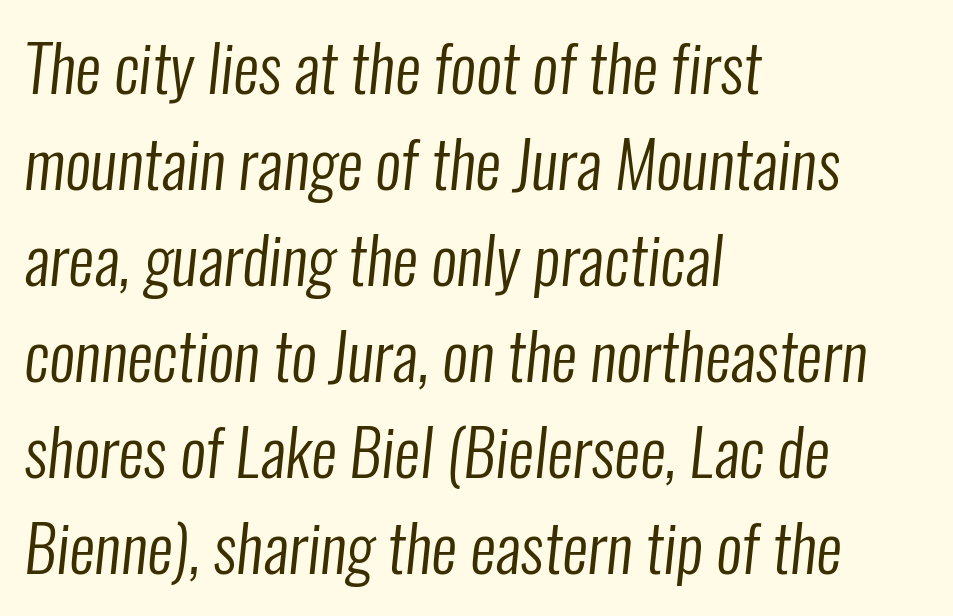
The image shows 64 px regular-weight, condensed sans-serif type; set left-aligned, normal line spacing (1.5x), normal letter spacing, not underlined; low stroke contrast and a medium x-height.
